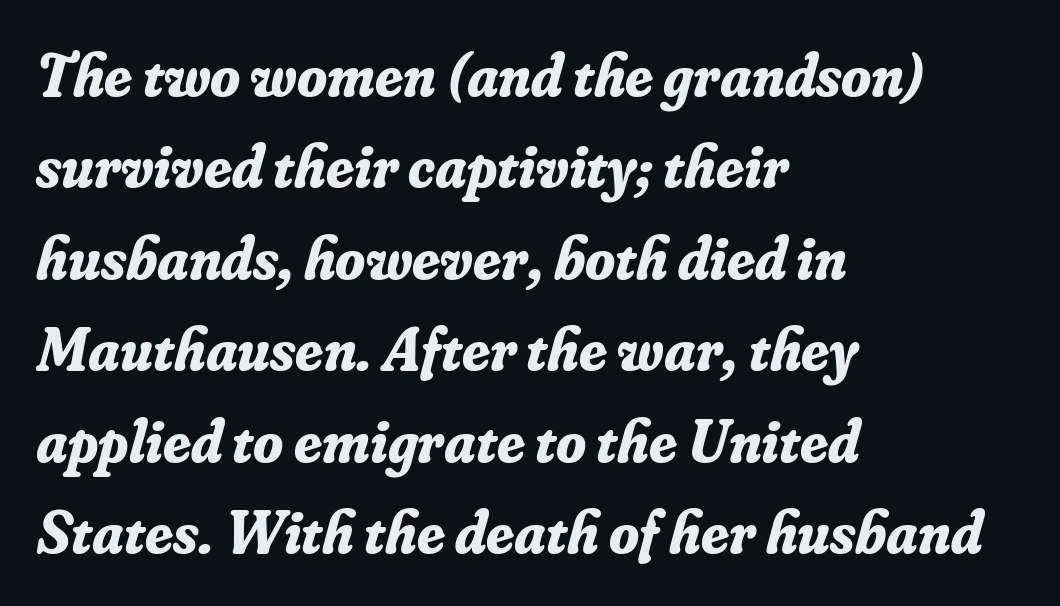
Q: Is the text bold? A: Yes.
Q: Is the text italic (slanted)? A: Yes, it leans right by about 16 degrees.
Q: Is the typeface a serif or a sans-serif typeface? A: Serif.
Q: Is the text underlined? A: No.
Q: How is the paragraph aligned? A: Left-aligned.
Q: Is the spacing between letters normal or unusually wide? A: Normal.
Q: Is the spacing between lines tight, normal or loose? A: Normal.
Q: Width (condensed, normal, or wide)? A: Normal.
Q: Stroke contrast? A: Low.
Q: x-height? A: Small.
Q: Monospaced? A: No.
